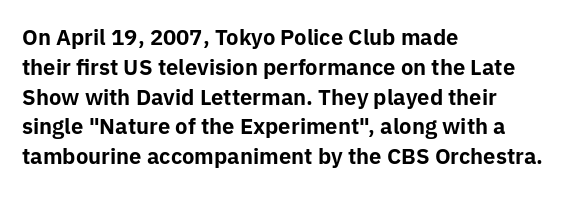
A bare baseline throughout the passage. Heavy-handed strokes throughout: this text is bold. Style check: upright. The setting favours the left margin, as ordinary paragraphs usually do. How are the letters spaced? Ordinarily, with no added tracking.
